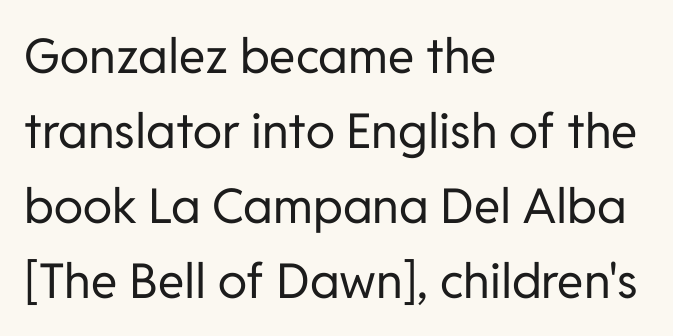
Q: Is the text bold? A: No.
Q: Is the text italic (slanted)? A: No, it is upright.
Q: Is the typeface a serif or a sans-serif typeface? A: Sans-serif.
Q: Is the text underlined? A: No.
Q: How is the paragraph aligned? A: Left-aligned.
Q: Is the spacing between letters normal or unusually wide? A: Normal.
Q: Is the spacing between lines tight, normal or loose? A: Normal.
Q: Width (condensed, normal, or wide)? A: Normal.
Q: Stroke contrast? A: Low.
Q: x-height? A: Medium.
Q: Monospaced? A: No.
